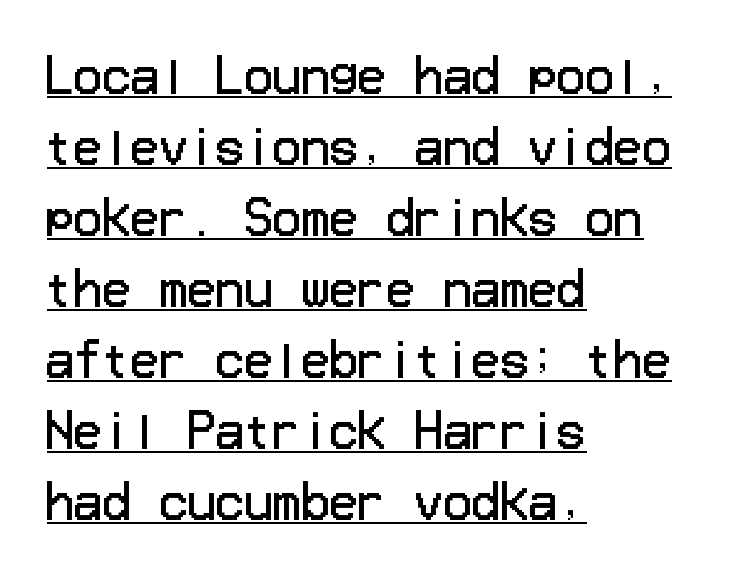
The image shows 47 px regular-weight sans-serif type, upright; set left-aligned, normal line spacing (1.51x), normal letter spacing, underlined; low stroke contrast and a medium x-height.
